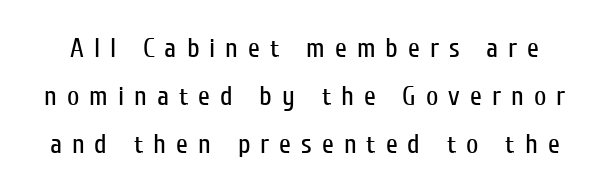
{"italic": "no", "bold": "no", "underline": "no", "line_spacing_ratio": 1.77, "letter_spacing": "wide", "letter_spacing_em": 0.37, "glyph_px": 27}
